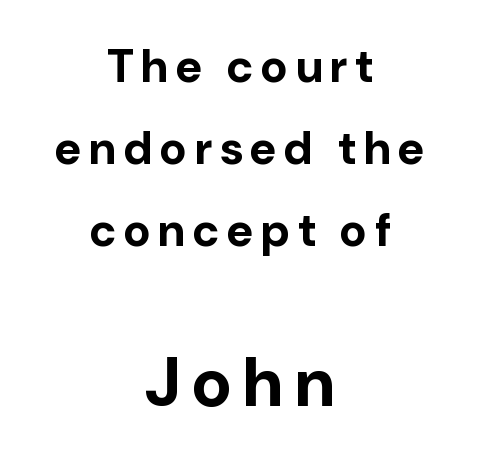
Typographic density is high because the face is bold. Note: no serifs on the glyphs. Scale increases going downward across the two blocks. The typesetter chose a symmetrical, centered arrangement here. Nope, not italic — everything's standing straight.
